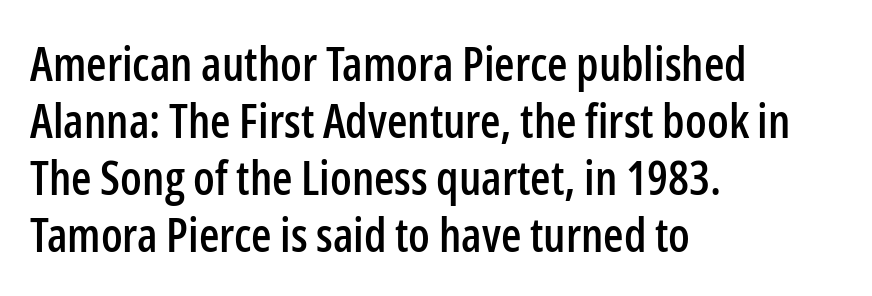
Note the varied advance widths — an 'i' is clearly narrower than an 'm'. In terms of letterform style, serifs are entirely absent. Nope, not italic — everything's standing straight. Rule under the text: the space is simply empty. Line starts are locked; line ends wander. You could call the tracking neutral — neither tight nor loose.
